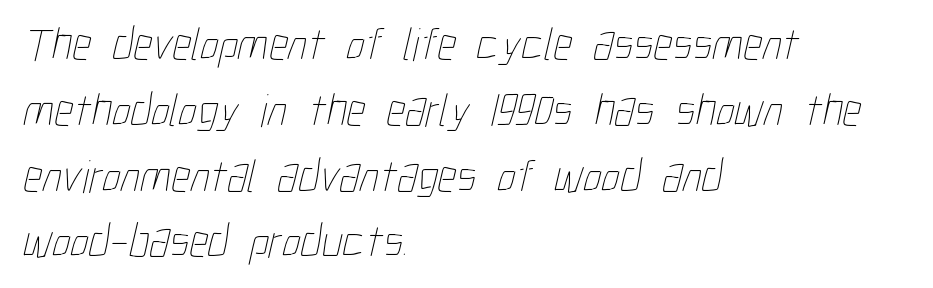
The image shows 47 px thin, condensed type; set left-aligned, normal line spacing (1.4x), normal letter spacing, not underlined; low stroke contrast and a medium x-height.
